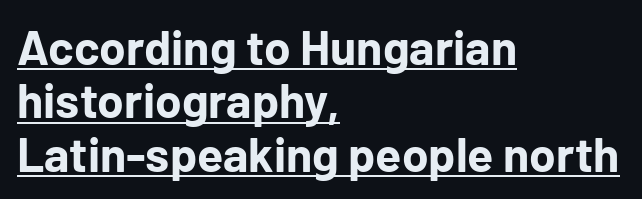
The characters look thick and weighty, a clear bold. A baseline rule has been typeset under these characters. Is this a fixed-width face? No — the glyphs have proportional, varying widths. Cramped leading.
